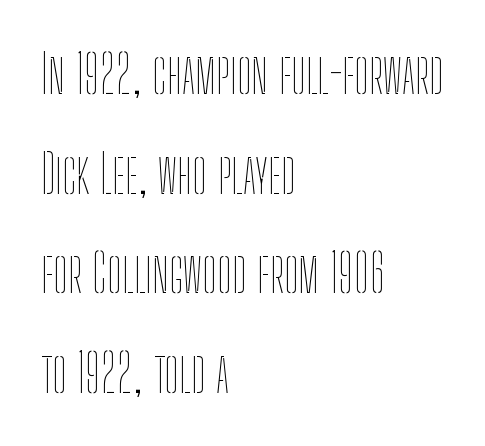
The image shows 53 px thin, condensed type, upright; set left-aligned, line spacing 1.88x, normal letter spacing, not underlined; low stroke contrast and a medium x-height.
